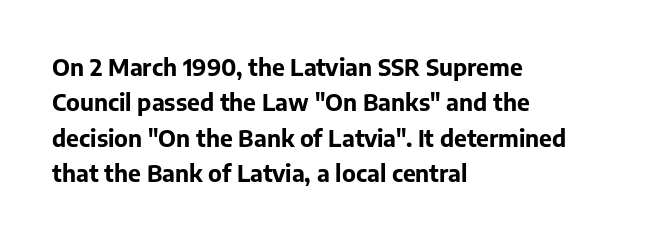
Q: Is the text bold? A: Yes.
Q: Is the text italic (slanted)? A: No, it is upright.
Q: Is the text underlined? A: No.
Q: How is the paragraph aligned? A: Left-aligned.
Q: Is the spacing between letters normal or unusually wide? A: Normal.
Q: Is the spacing between lines tight, normal or loose? A: Normal.
